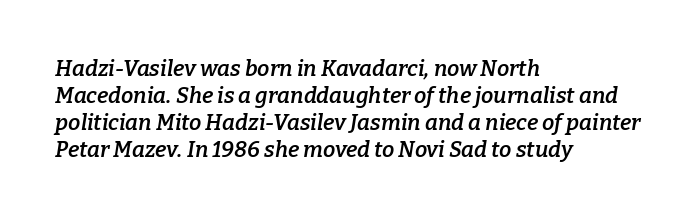
The image shows 22 px text type, italic (leaning right); set left-aligned, line spacing 1.23x, normal letter spacing, not underlined.
